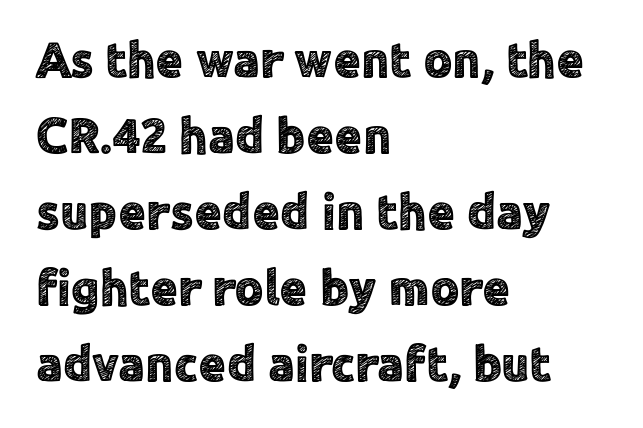
The image shows 50 px sans-serif type, upright; set left-aligned, normal line spacing (1.52x), normal letter spacing, not underlined; a medium x-height.
